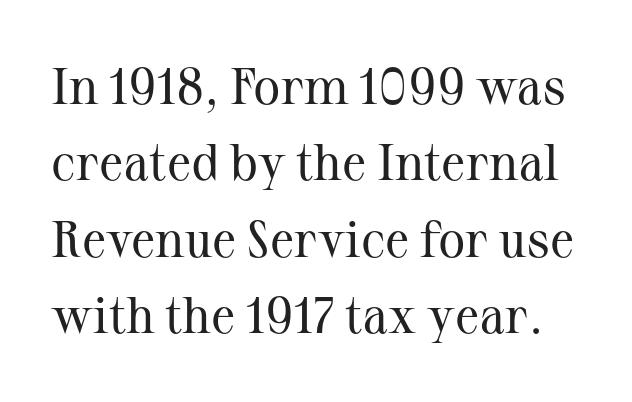
Q: Is the text bold? A: No.
Q: Is the text italic (slanted)? A: No, it is upright.
Q: Is the typeface a serif or a sans-serif typeface? A: Serif.
Q: Is the text underlined? A: No.
Q: Is the spacing between letters normal or unusually wide? A: Normal.
Q: Is the spacing between lines tight, normal or loose? A: Normal.
Q: Width (condensed, normal, or wide)? A: Normal.
Q: Stroke contrast? A: Medium.
Q: x-height? A: Medium.
Q: Monospaced? A: No.
